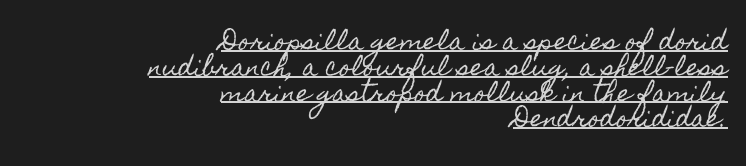
The image shows 23 px text type; set right-aligned, tight line spacing (1.12x), normal letter spacing, underlined.
